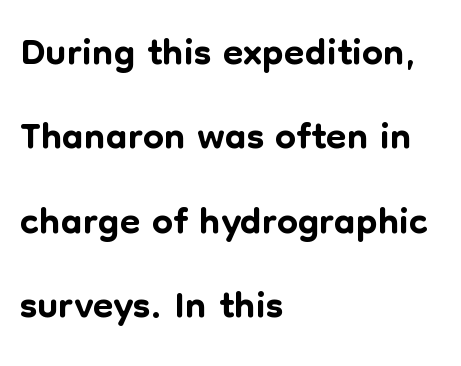
The image shows 59 px sans-serif type, upright; set left-aligned, normal line spacing (1.43x), normal letter spacing, not underlined; low stroke contrast and a medium x-height.
